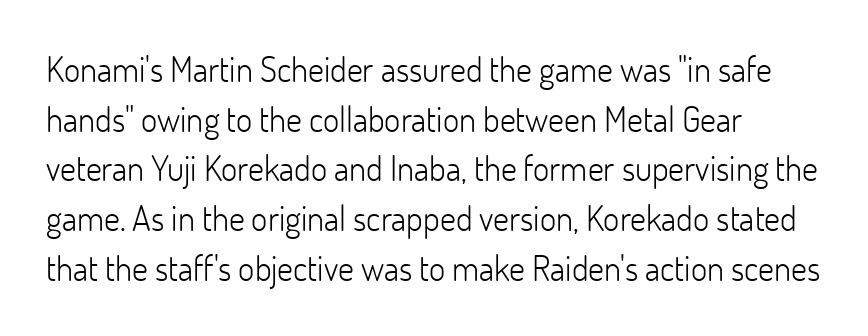
Note the varied advance widths — an 'i' is clearly narrower than an 'm'. A classic flush-left, rag-right setting is used for this passage. The font is comparable to plain body text, perhaps lighter. You can tell it's not italic because the verticals are truly vertical.
